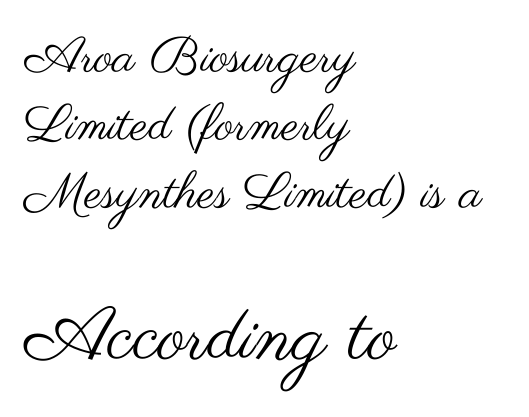
{"serif": "no", "bold": "no", "weight": "regular", "width": "wide", "stroke_contrast": "medium", "x_height": "small", "monospaced": "no", "underline": "no", "align": "left", "line_spacing": "normal", "line_spacing_ratio": 1.36, "letter_spacing": "normal", "letter_spacing_em": 0.0, "larger_block": "second", "size_ratio": 1.5, "glyph_px": 75}
